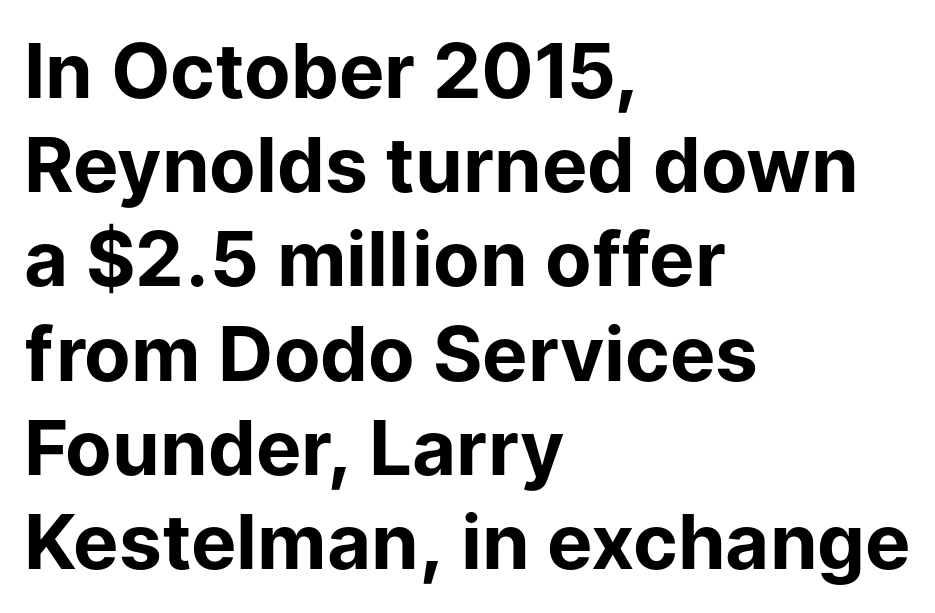
Q: Is the text bold? A: Yes.
Q: Is the text italic (slanted)? A: No, it is upright.
Q: Is the typeface a serif or a sans-serif typeface? A: Sans-serif.
Q: Is the text underlined? A: No.
Q: How is the paragraph aligned? A: Left-aligned.
Q: Is the spacing between letters normal or unusually wide? A: Normal.
Q: Width (condensed, normal, or wide)? A: Normal.
Q: Stroke contrast? A: Low.
Q: x-height? A: Medium.
Q: Monospaced? A: No.
